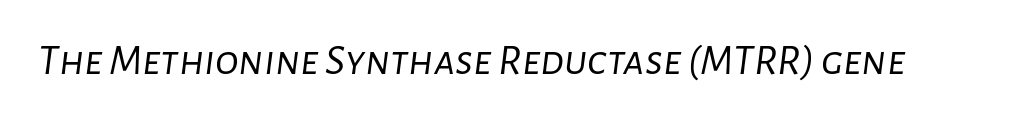
{"italic": "yes", "lean": "right", "slant_degrees": 7, "bold": "no", "weight": "light", "width": "normal", "stroke_contrast": "low", "x_height": "medium", "monospaced": "no", "underline": "no", "letter_spacing": "normal", "letter_spacing_em": 0.0, "glyph_px": 44}
